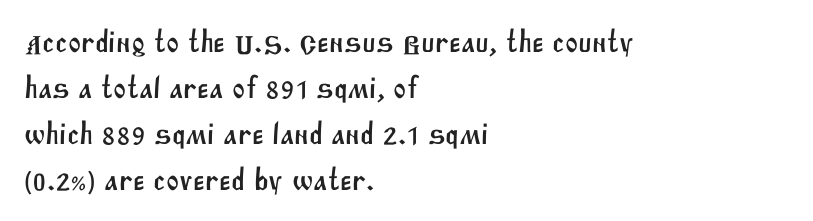
Q: Is the typeface a serif or a sans-serif typeface? A: Sans-serif.
Q: Is the text underlined? A: No.
Q: How is the paragraph aligned? A: Left-aligned.
Q: Is the spacing between letters normal or unusually wide? A: Normal.
Q: Is the spacing between lines tight, normal or loose? A: Normal.
Q: Width (condensed, normal, or wide)? A: Normal.
Q: Stroke contrast? A: Medium.
Q: x-height? A: Large.
Q: Monospaced? A: No.
